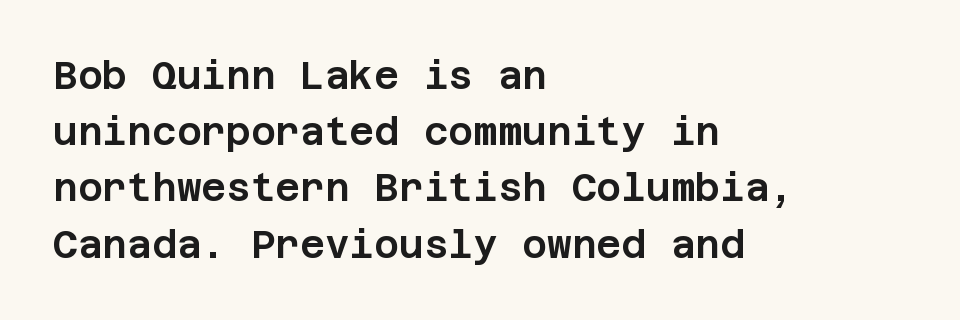
The image shows 38 px sans-serif type, upright; set left-aligned, normal line spacing (1.48x), normal letter spacing, not underlined; low stroke contrast and a large x-height.
